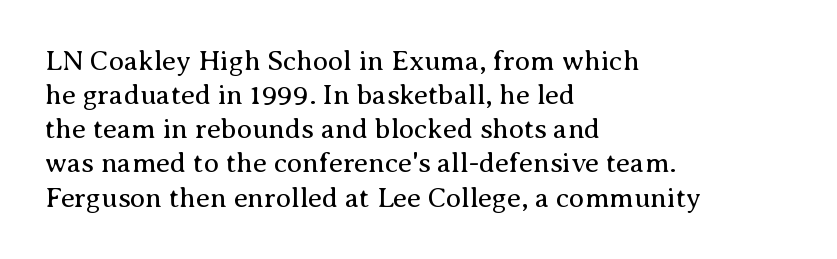
Q: Is the text bold? A: No.
Q: Is the text italic (slanted)? A: No, it is upright.
Q: Is the typeface a serif or a sans-serif typeface? A: Serif.
Q: Is the text underlined? A: No.
Q: How is the paragraph aligned? A: Left-aligned.
Q: Is the spacing between letters normal or unusually wide? A: Normal.
Q: Width (condensed, normal, or wide)? A: Normal.
Q: Stroke contrast? A: Medium.
Q: x-height? A: Medium.
Q: Monospaced? A: No.
